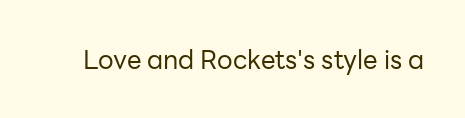
The image shows 26 px text type, upright; set normal letter spacing, not underlined.
